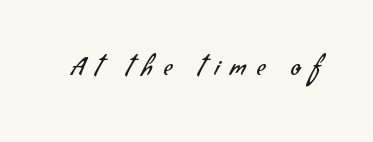
Compared with typical body copy, the letter spacing here is much looser. The zone under the glyphs is completely vacant. Caption: face not bold, strokes unweighted.
